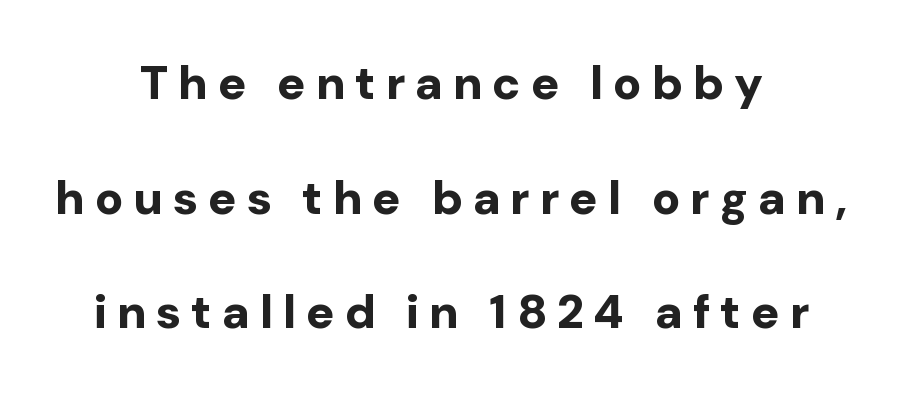
The image shows 47 px bold sans-serif type, upright; set centered, loose line spacing (2.44x), unusually wide letter spacing (+0.21 em), not underlined; low stroke contrast and a medium x-height.
